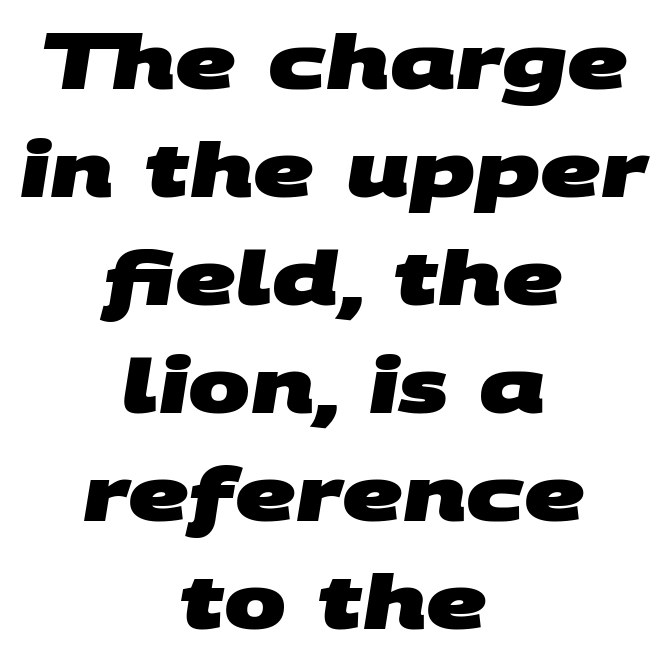
{"serif": "no", "bold": "yes", "weight": "heavy", "width": "wide", "stroke_contrast": "medium", "x_height": "large", "monospaced": "no", "underline": "no", "align": "center", "line_spacing": "normal", "line_spacing_ratio": 1.46, "letter_spacing": "normal", "letter_spacing_em": 0.0, "glyph_px": 74}
